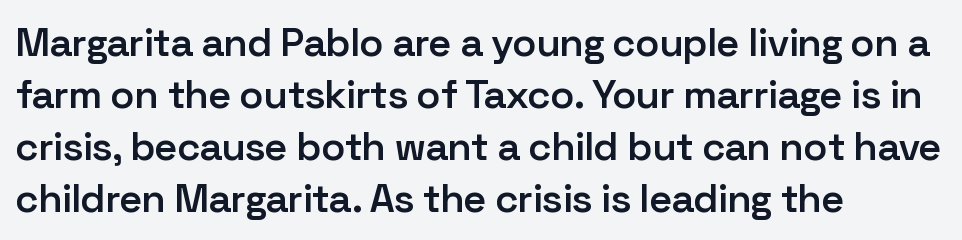
The gaps between neighbouring characters are ordinary and unremarkable. Quick note: not italic, upright. The space beneath each line is pristine and unruled. Horizontal bands of white between lines are of average thickness.
